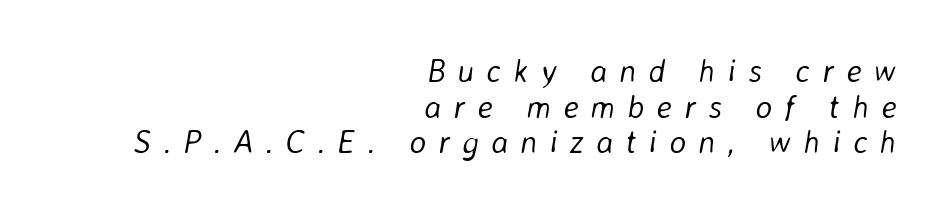
{"italic": "yes", "lean": "right", "slant_degrees": 8, "bold": "no", "weight": "light", "width": "normal", "stroke_contrast": "low", "x_height": "medium", "monospaced": "no", "underline": "no", "align": "right", "line_spacing": "tight", "line_spacing_ratio": 1.11, "letter_spacing": "wide", "letter_spacing_em": 0.38, "glyph_px": 32}
